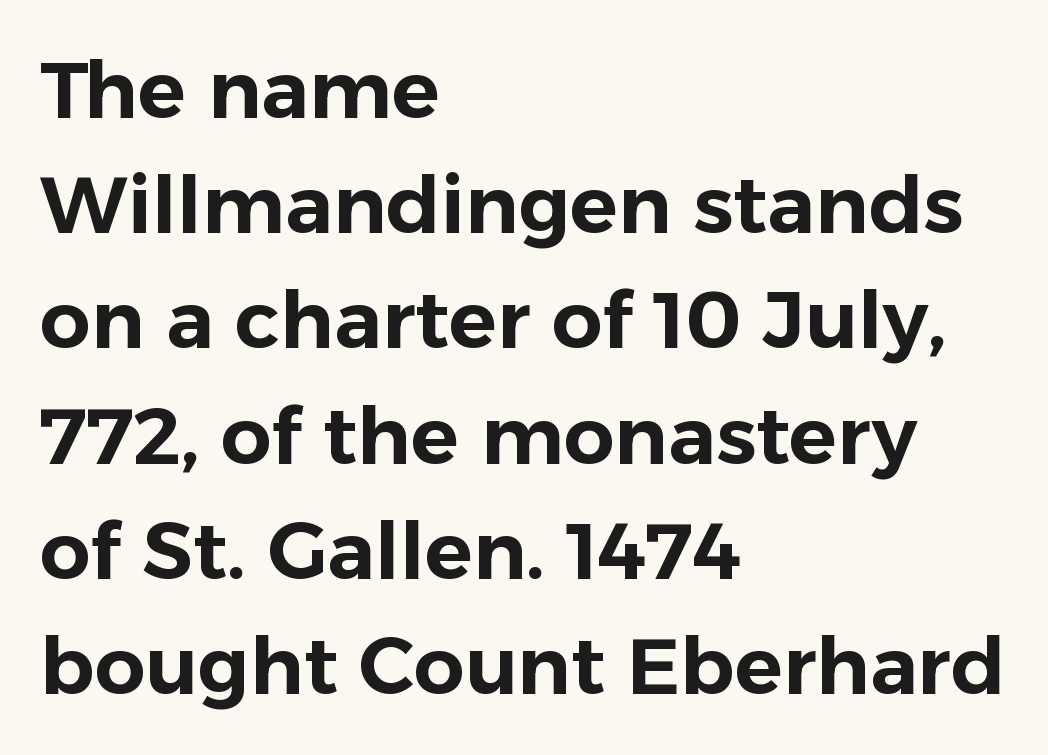
The image shows 80 px sans-serif type, upright; set left-aligned, normal line spacing (1.44x), normal letter spacing, not underlined; low stroke contrast and a medium x-height.
